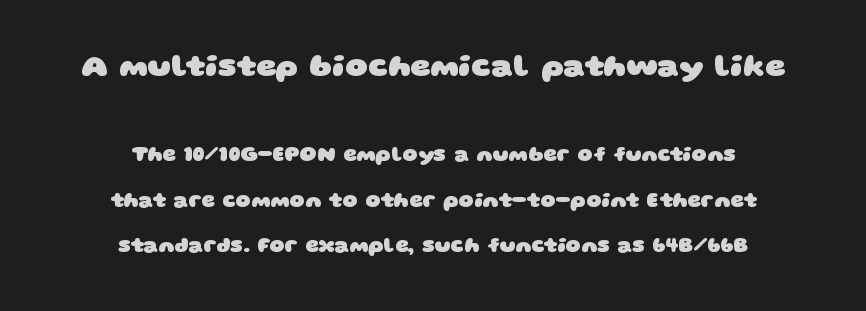
How are the letters spaced? Ordinarily, with no added tracking. These lines stack symmetrically, like a column narrowing and widening about its center. The font family rendered here belongs to the sans-serif group. If you measured baseline to baseline, you'd find a long distance.
